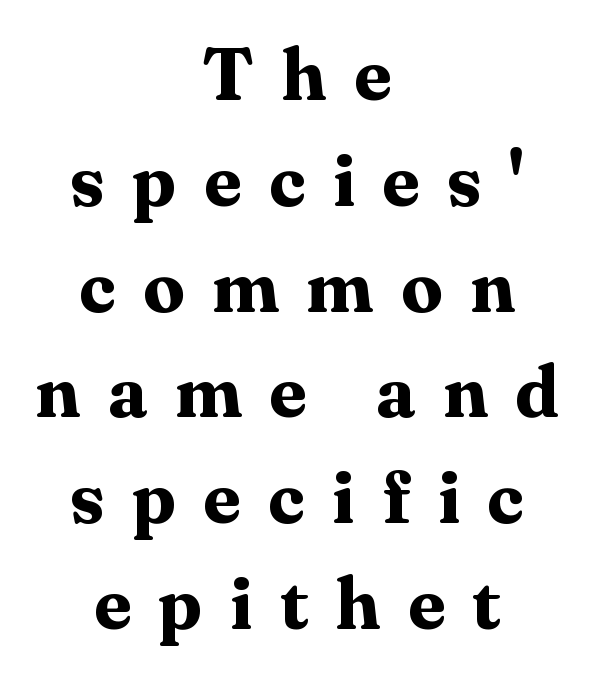
Style check: upright. The rendering uses natural spacing where letterforms have individual widths. Descenders are the only things crossing below the line. How would I describe the line gaps? Plain and ordinary.
